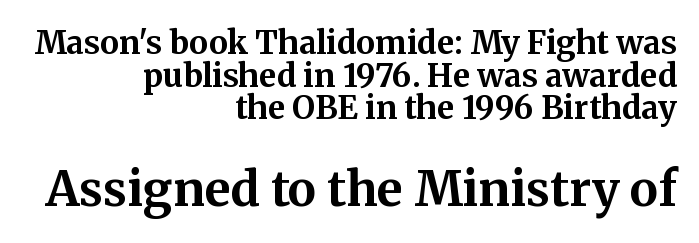
This is roman type, the default non-slanted kind. Font category for this specimen: serif. Unmarked baselines from the first word to the last. Does the copy run flush right? Yes — the right margin is perfectly even. A typesetter would call this zero additional tracking.
